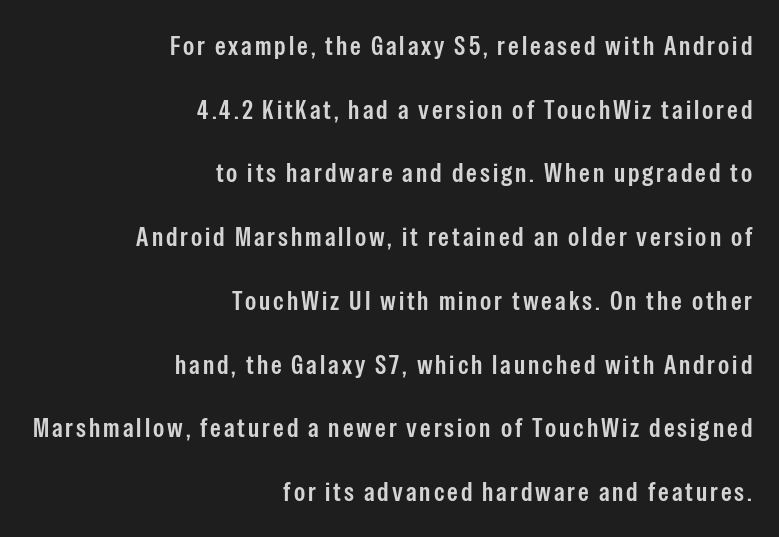
The image shows 27 px text type, upright; set right-aligned, loose line spacing (2.36x), not underlined.
